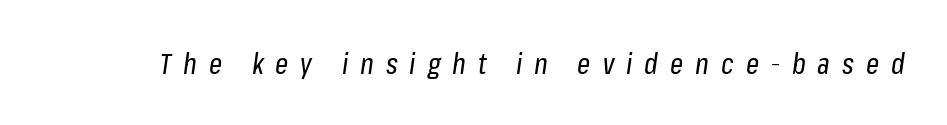
Q: Is the text bold? A: No.
Q: Is the text italic (slanted)? A: Yes, it leans right by about 8 degrees.
Q: Is the text underlined? A: No.
Q: Is the spacing between letters normal or unusually wide? A: Unusually wide.
Q: Width (condensed, normal, or wide)? A: Condensed.
Q: Stroke contrast? A: Low.
Q: x-height? A: Medium.
Q: Monospaced? A: No.
